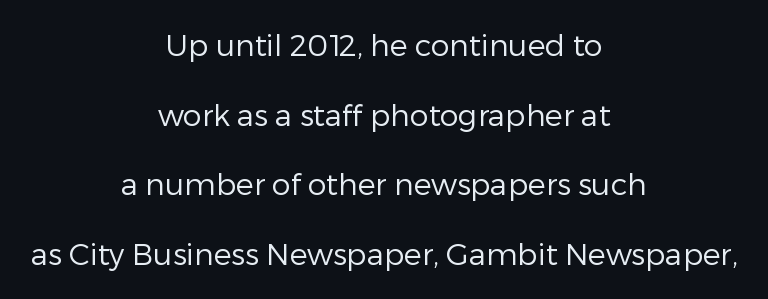
{"serif": "no", "italic": "no", "bold": "no", "weight": "regular", "width": "normal", "stroke_contrast": "low", "x_height": "medium", "monospaced": "no", "underline": "no", "align": "center", "line_spacing": "loose", "line_spacing_ratio": 2.32, "letter_spacing": "normal", "letter_spacing_em": 0.0, "glyph_px": 30}
